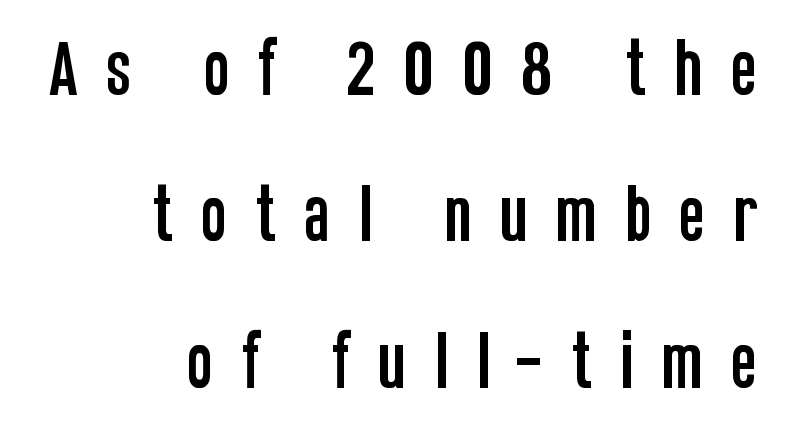
Q: Is the text italic (slanted)? A: No, it is upright.
Q: Is the typeface a serif or a sans-serif typeface? A: Sans-serif.
Q: Is the text underlined? A: No.
Q: How is the paragraph aligned? A: Right-aligned.
Q: Is the spacing between letters normal or unusually wide? A: Unusually wide.
Q: Is the spacing between lines tight, normal or loose? A: Loose.
Q: Width (condensed, normal, or wide)? A: Condensed.
Q: Stroke contrast? A: Low.
Q: x-height? A: Large.
Q: Monospaced? A: No.
